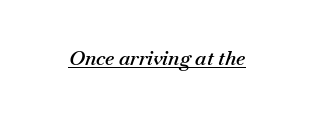
{"italic": "yes", "lean": "right", "slant_degrees": 18, "bold": "semi", "underline": "yes", "letter_spacing": "normal", "letter_spacing_em": 0.0, "glyph_px": 20}
